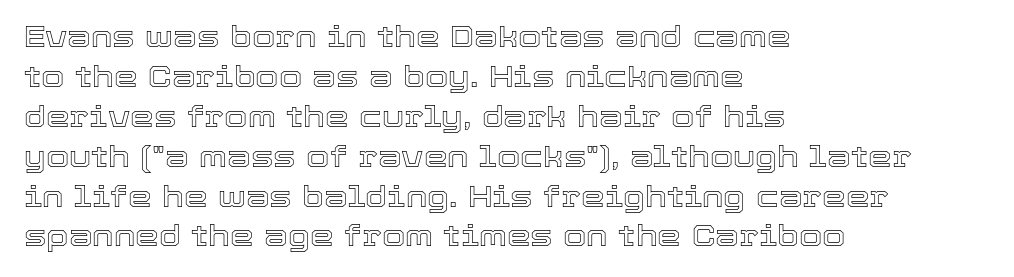
The image shows 30 px text type, upright; set left-aligned, normal line spacing (1.33x), normal letter spacing, not underlined; a medium x-height.
